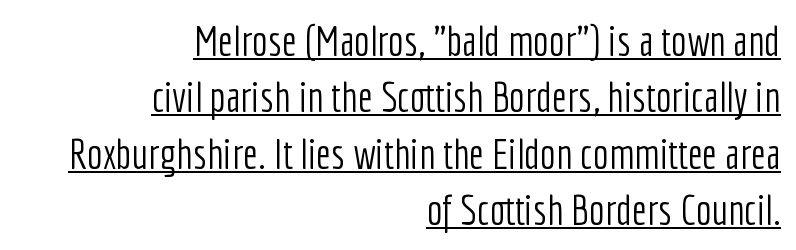
The image shows 42 px light, condensed sans-serif type, upright; set right-aligned, normal line spacing (1.34x), normal letter spacing, underlined; low stroke contrast and a medium x-height.
